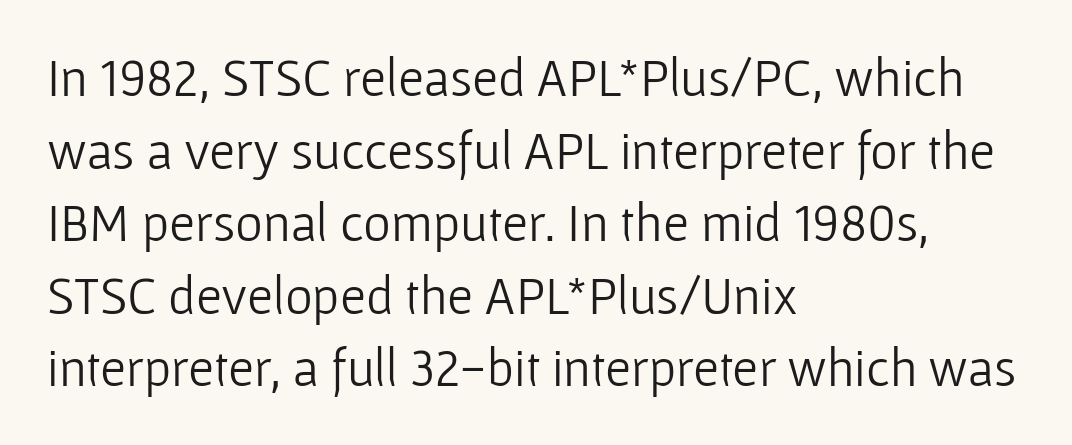
Q: Is the text bold? A: No.
Q: Is the text italic (slanted)? A: No, it is upright.
Q: Is the typeface a serif or a sans-serif typeface? A: Sans-serif.
Q: Is the text underlined? A: No.
Q: How is the paragraph aligned? A: Left-aligned.
Q: Is the spacing between letters normal or unusually wide? A: Normal.
Q: Is the spacing between lines tight, normal or loose? A: Normal.
Q: Width (condensed, normal, or wide)? A: Normal.
Q: Stroke contrast? A: Low.
Q: x-height? A: Medium.
Q: Monospaced? A: No.
